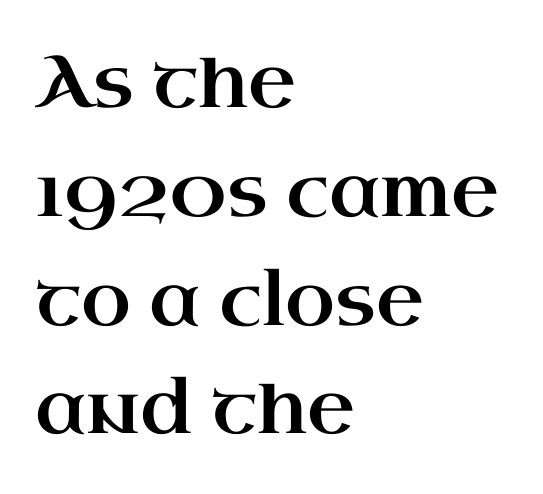
The image shows 73 px wide serif type, upright; set left-aligned, normal line spacing (1.49x), normal letter spacing, not underlined; high stroke contrast and a small x-height.
